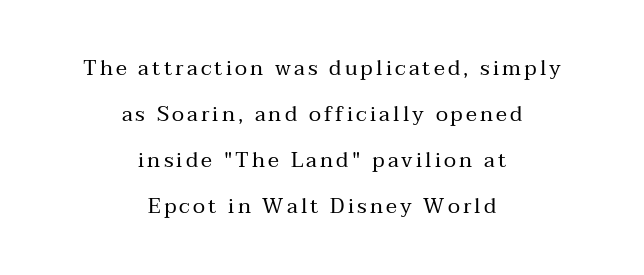
Q: Is the text bold? A: No.
Q: Is the text italic (slanted)? A: No, it is upright.
Q: Is the text underlined? A: No.
Q: How is the paragraph aligned? A: Centered.
Q: Is the spacing between lines tight, normal or loose? A: Loose.
